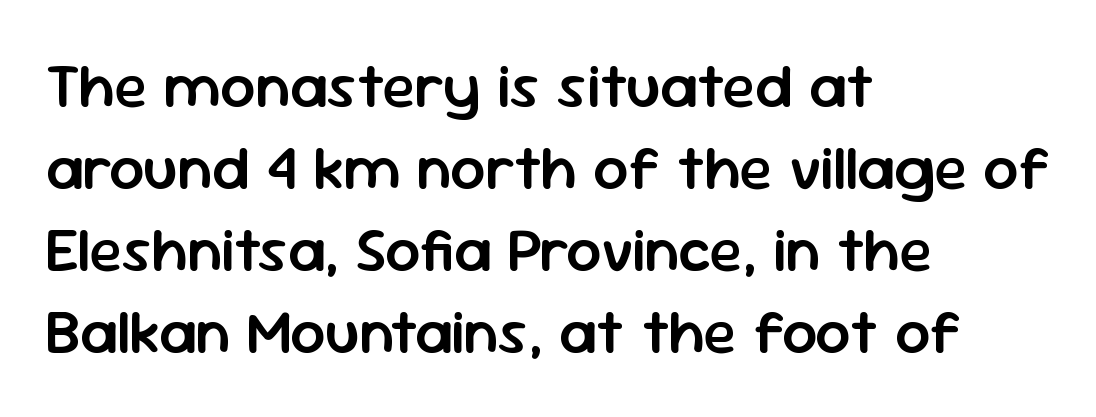
Q: Is the text bold? A: Semi-bold.
Q: Is the text italic (slanted)? A: No, it is upright.
Q: Is the typeface a serif or a sans-serif typeface? A: Sans-serif.
Q: Is the text underlined? A: No.
Q: How is the paragraph aligned? A: Left-aligned.
Q: Is the spacing between letters normal or unusually wide? A: Normal.
Q: Is the spacing between lines tight, normal or loose? A: Normal.
Q: Width (condensed, normal, or wide)? A: Normal.
Q: Stroke contrast? A: Low.
Q: x-height? A: Medium.
Q: Monospaced? A: No.
